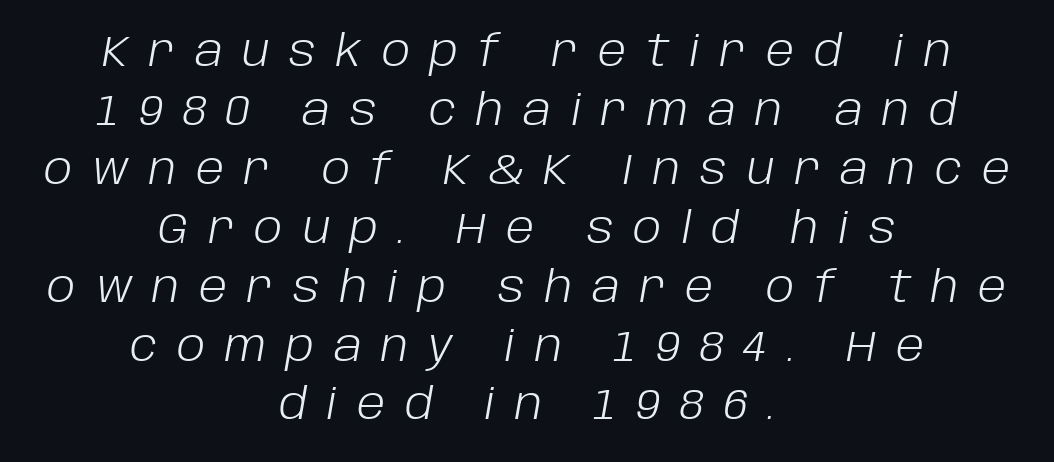
{"italic": "yes", "lean": "right", "slant_degrees": 10, "bold": "no", "weight": "light", "width": "normal", "stroke_contrast": "low", "x_height": "large", "monospaced": "no", "underline": "no", "align": "center", "line_spacing": "normal", "line_spacing_ratio": 1.37, "letter_spacing": "wide", "letter_spacing_em": 0.46, "glyph_px": 43}
